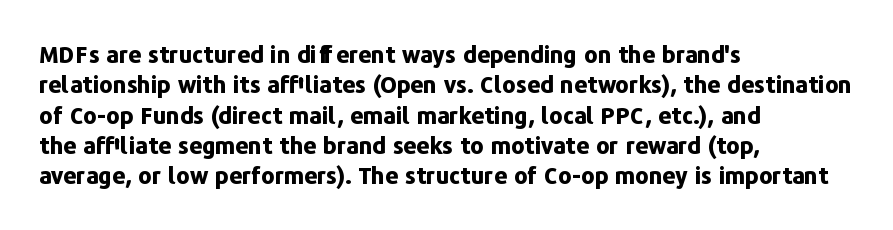
{"italic": "no", "bold": "yes", "underline": "no", "align": "left", "line_spacing": "normal", "line_spacing_ratio": 1.32, "letter_spacing": "normal", "letter_spacing_em": 0.0, "glyph_px": 23}
